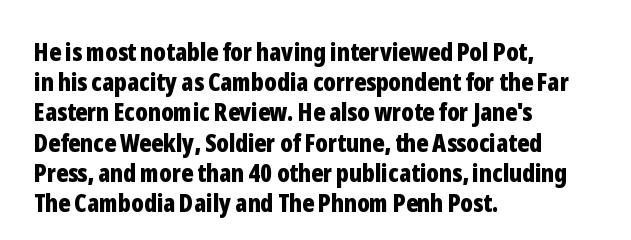
The image shows 25 px bold type, upright; set left-aligned, line spacing 1.21x, normal letter spacing, not underlined.
